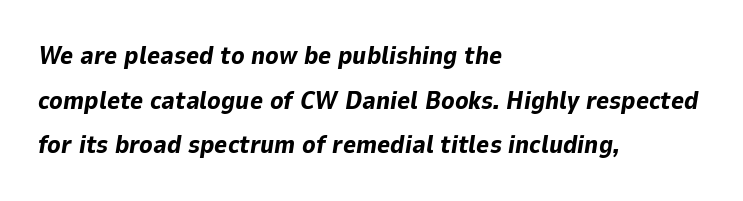
{"italic": "yes", "lean": "right", "slant_degrees": 9, "bold": "yes", "underline": "no", "align": "left", "line_spacing_ratio": 1.79, "letter_spacing": "normal", "letter_spacing_em": 0.0, "glyph_px": 25}
